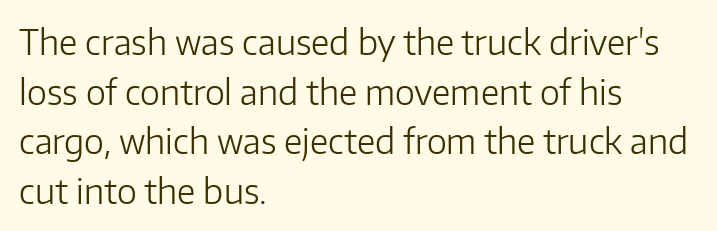
The image shows 34 px light sans-serif type, upright; set left-aligned, normal line spacing (1.46x), normal letter spacing, not underlined; low stroke contrast and a medium x-height.
